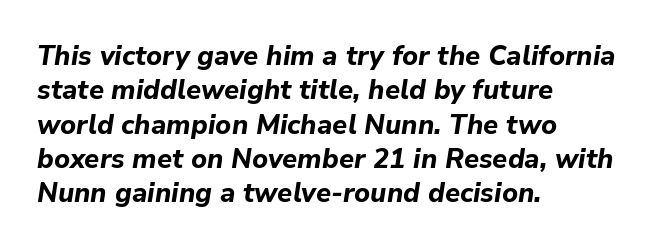
Words float on clear page, feet unadorned. The line-height multiplier appears to be the usual default. Looking at the ascenders, they clearly lean. These lines carry a lot of weight — the face is fully bold.
